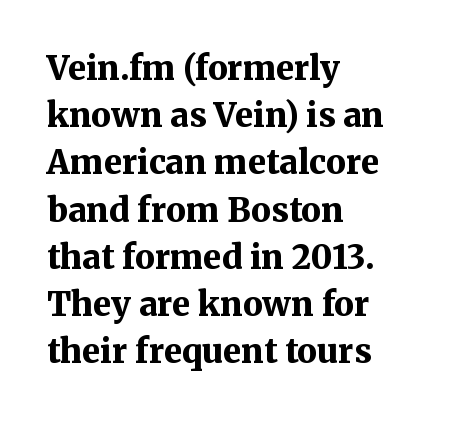
The setting favours the left margin, as ordinary paragraphs usually do. If you measured baseline to baseline, you'd find a middling distance. A full-strength bold gives these letters their thick strokes. In terms of posture, this sample is upright. Here the glyphs are tracked normally, forming tight word shapes. Serifs: yes, visible at the terminals of the letterforms.
